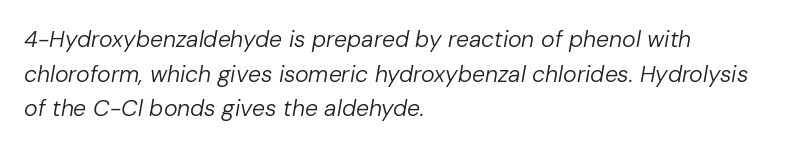
The image shows 23 px text type, italic (leaning right); set left-aligned, normal line spacing (1.51x), normal letter spacing, not underlined.
